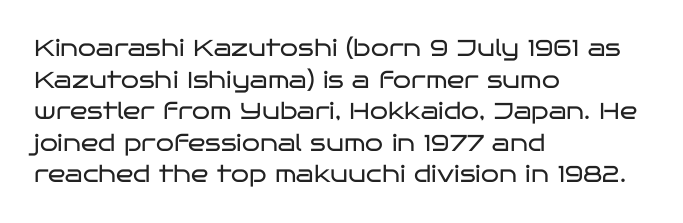
{"italic": "no", "bold": "no", "underline": "no", "align": "left", "line_spacing": "normal", "line_spacing_ratio": 1.37, "letter_spacing": "normal", "letter_spacing_em": 0.0, "glyph_px": 23}
